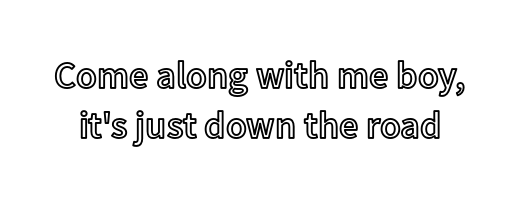
Tall strokes in this sample are plumb rather than angled. Underlining? Definitely not there. Looks like regular typesetting: each glyph gets only the width it needs. This sample uses plain, unmodified letter spacing.
